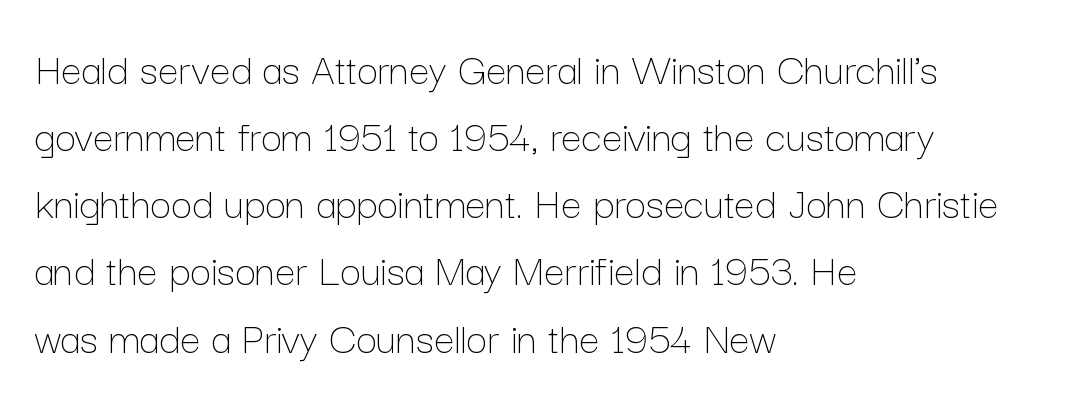
{"italic": "no", "bold": "no", "weight": "thin", "width": "normal", "stroke_contrast": "low", "x_height": "medium", "monospaced": "no", "underline": "no", "align": "left", "line_spacing": "normal", "line_spacing_ratio": 1.46, "letter_spacing": "normal", "letter_spacing_em": 0.0, "glyph_px": 46}
